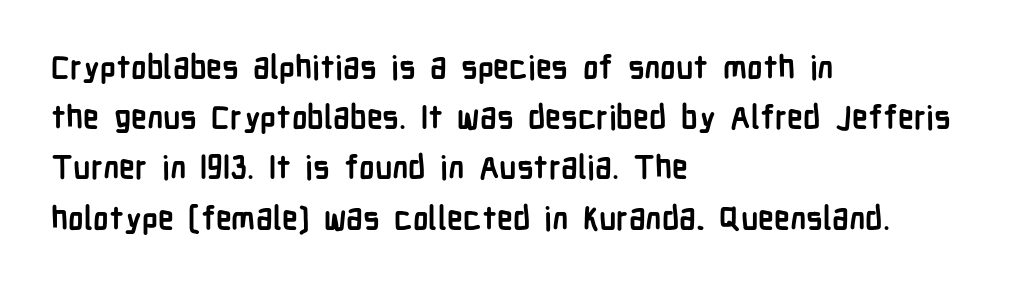
{"serif": "no", "italic": "no", "bold": "yes", "weight": "semibold", "width": "condensed", "stroke_contrast": "low", "x_height": "medium", "monospaced": "no", "underline": "no", "align": "left", "line_spacing": "normal", "line_spacing_ratio": 1.57, "letter_spacing": "normal", "letter_spacing_em": 0.0, "glyph_px": 32}
